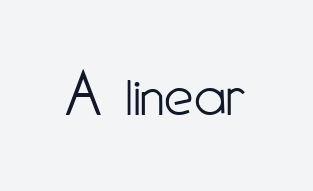
{"serif": "no", "italic": "no", "bold": "no", "weight": "light", "width": "condensed", "stroke_contrast": "low", "x_height": "small", "monospaced": "no", "underline": "no", "letter_spacing": "normal", "letter_spacing_em": 0.0, "glyph_px": 66}
